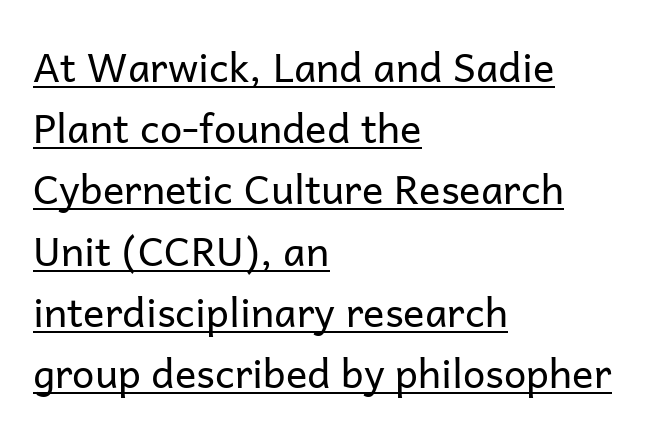
Q: Is the text bold? A: No.
Q: Is the text italic (slanted)? A: No, it is upright.
Q: Is the typeface a serif or a sans-serif typeface? A: Sans-serif.
Q: Is the text underlined? A: Yes.
Q: How is the paragraph aligned? A: Left-aligned.
Q: Is the spacing between letters normal or unusually wide? A: Normal.
Q: Is the spacing between lines tight, normal or loose? A: Normal.
Q: Width (condensed, normal, or wide)? A: Normal.
Q: Stroke contrast? A: Low.
Q: x-height? A: Medium.
Q: Monospaced? A: No.
